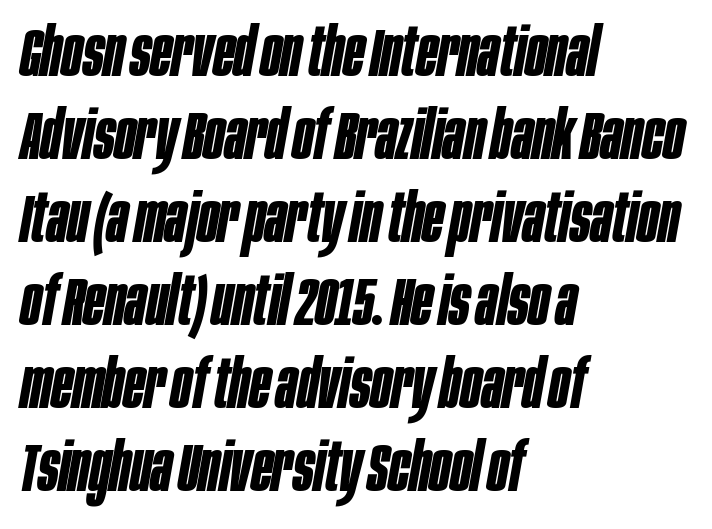
{"italic": "yes", "lean": "right", "slant_degrees": 10, "bold": "yes", "weight": "bold", "width": "condensed", "stroke_contrast": "low", "x_height": "large", "monospaced": "no", "underline": "no", "align": "left", "line_spacing_ratio": 1.22, "letter_spacing": "normal", "letter_spacing_em": 0.0, "glyph_px": 68}
